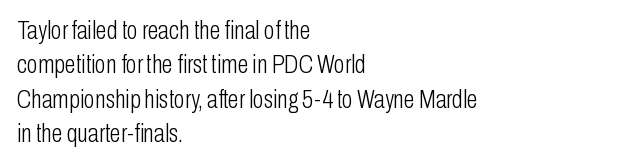
Q: Is the text bold? A: No.
Q: Is the text italic (slanted)? A: No, it is upright.
Q: Is the text underlined? A: No.
Q: How is the paragraph aligned? A: Left-aligned.
Q: Is the spacing between letters normal or unusually wide? A: Normal.
Q: Is the spacing between lines tight, normal or loose? A: Normal.
